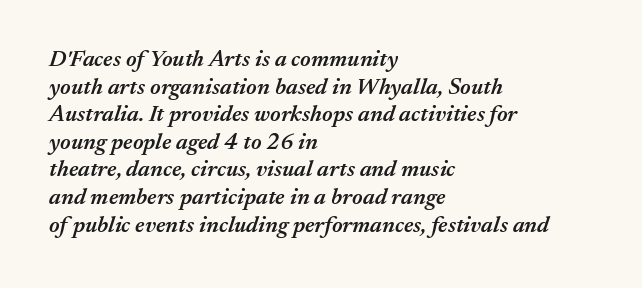
Q: Is the text bold? A: Semi-bold.
Q: Is the text italic (slanted)? A: Yes, it leans right by about 17 degrees.
Q: Is the text underlined? A: No.
Q: How is the paragraph aligned? A: Left-aligned.
Q: Is the spacing between letters normal or unusually wide? A: Normal.
